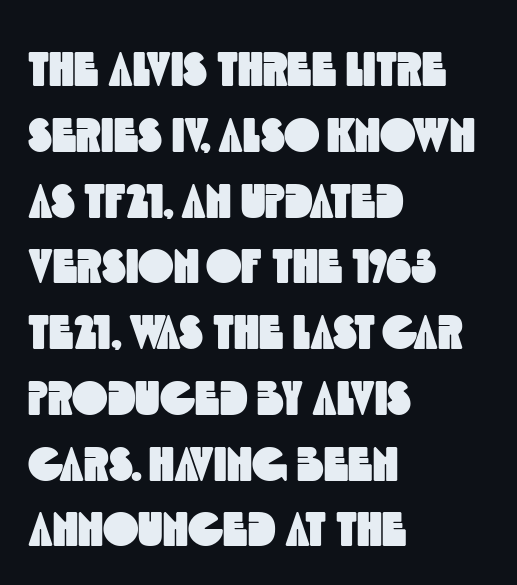
{"serif": "no", "width": "condensed", "x_height": "large", "monospaced": "no", "underline": "no", "align": "left", "line_spacing": "normal", "line_spacing_ratio": 1.37, "letter_spacing": "normal", "letter_spacing_em": 0.0, "glyph_px": 48}
